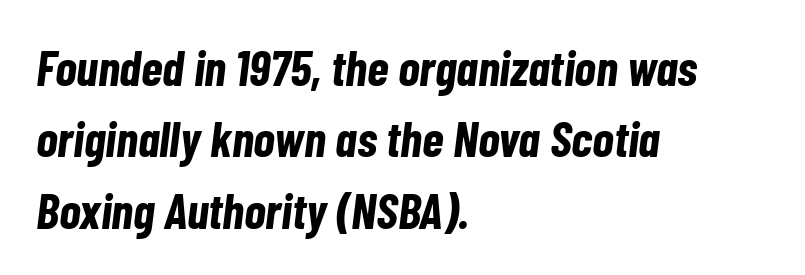
{"italic": "yes", "lean": "right", "slant_degrees": 7, "bold": "yes", "weight": "bold", "width": "condensed", "stroke_contrast": "low", "x_height": "medium", "monospaced": "no", "underline": "no", "align": "left", "line_spacing": "normal", "line_spacing_ratio": 1.43, "letter_spacing": "normal", "letter_spacing_em": 0.0, "glyph_px": 50}
